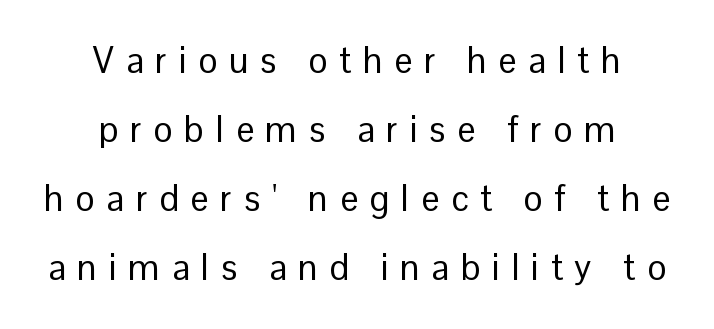
Q: Is the text bold? A: No.
Q: Is the text italic (slanted)? A: No, it is upright.
Q: Is the typeface a serif or a sans-serif typeface? A: Sans-serif.
Q: Is the text underlined? A: No.
Q: How is the paragraph aligned? A: Centered.
Q: Is the spacing between letters normal or unusually wide? A: Unusually wide.
Q: Is the spacing between lines tight, normal or loose? A: Loose.
Q: Width (condensed, normal, or wide)? A: Normal.
Q: Stroke contrast? A: Low.
Q: x-height? A: Medium.
Q: Monospaced? A: No.
